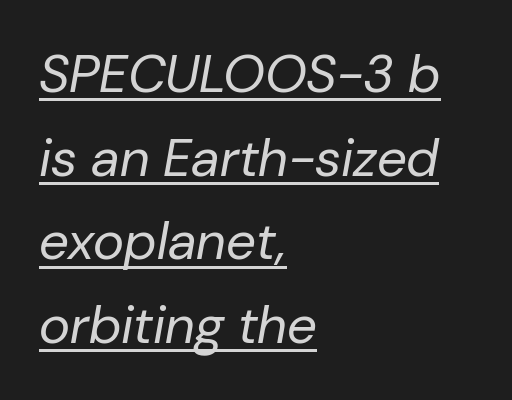
The image shows 53 px regular-weight type, italic (leaning right); set left-aligned, normal line spacing (1.58x), normal letter spacing, underlined; low stroke contrast and a medium x-height.
